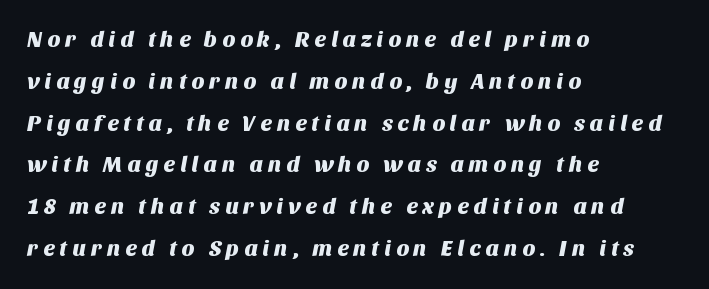
Q: Is the text underlined? A: No.
Q: How is the paragraph aligned? A: Left-aligned.
Q: Is the spacing between letters normal or unusually wide? A: Unusually wide.
Q: Is the spacing between lines tight, normal or loose? A: Loose.
